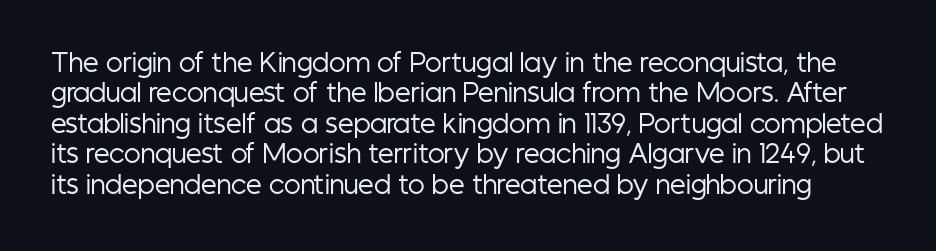
Q: Is the text bold? A: No.
Q: Is the text italic (slanted)? A: No, it is upright.
Q: Is the text underlined? A: No.
Q: Is the spacing between letters normal or unusually wide? A: Normal.
